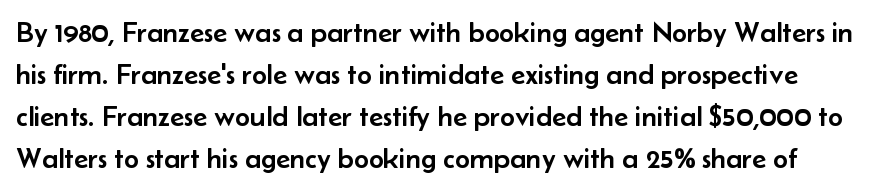
The image shows 29 px sans-serif type, upright; set normal line spacing (1.45x), normal letter spacing, not underlined; low stroke contrast and a small x-height.
